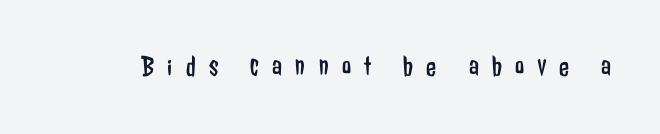
Q: Is the text bold? A: No.
Q: Is the text italic (slanted)? A: No, it is upright.
Q: Is the typeface a serif or a sans-serif typeface? A: Sans-serif.
Q: Is the text underlined? A: No.
Q: Is the spacing between letters normal or unusually wide? A: Unusually wide.
Q: Width (condensed, normal, or wide)? A: Condensed.
Q: Stroke contrast? A: Low.
Q: x-height? A: Medium.
Q: Monospaced? A: No.
